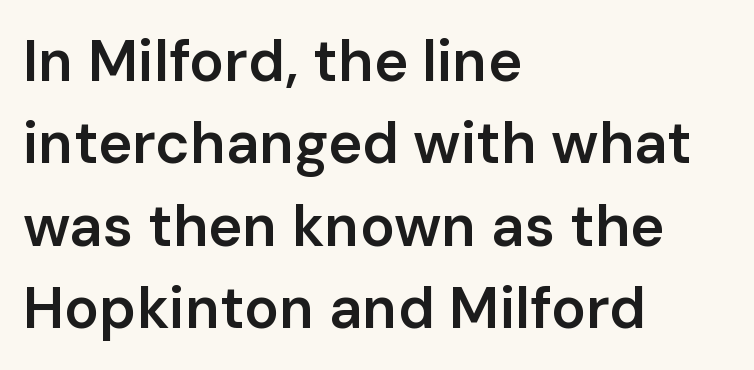
Posture: upright roman. The face used here is rendered with its standard letterfit. Font category for this specimen: sans-serif. Firm but not heavy-handed strokes: this text is semibold. The rendering uses natural spacing where letterforms have individual widths.
